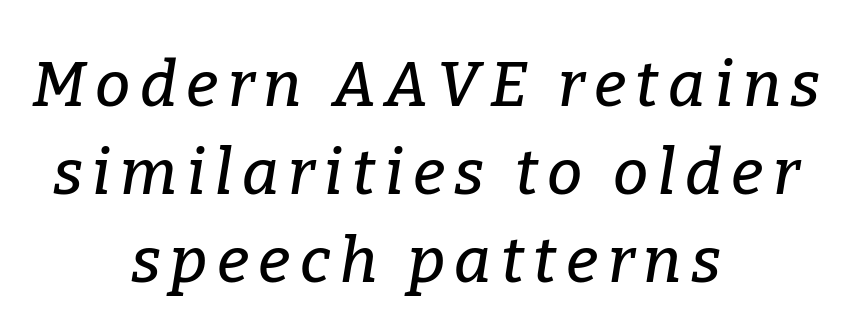
Q: Is the text italic (slanted)? A: Yes, it leans right by about 9 degrees.
Q: Is the typeface a serif or a sans-serif typeface? A: Serif.
Q: Is the text underlined? A: No.
Q: How is the paragraph aligned? A: Centered.
Q: Is the spacing between lines tight, normal or loose? A: Normal.
Q: Width (condensed, normal, or wide)? A: Normal.
Q: Stroke contrast? A: Low.
Q: x-height? A: Medium.
Q: Monospaced? A: No.
